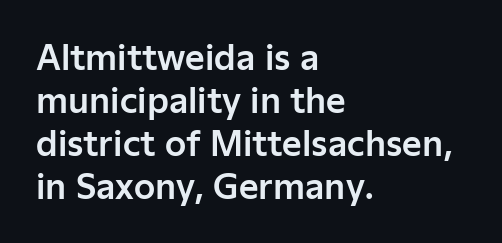
The image shows 34 px sans-serif type, upright; set left-aligned, normal line spacing (1.26x), normal letter spacing, not underlined; low stroke contrast and a medium x-height.
